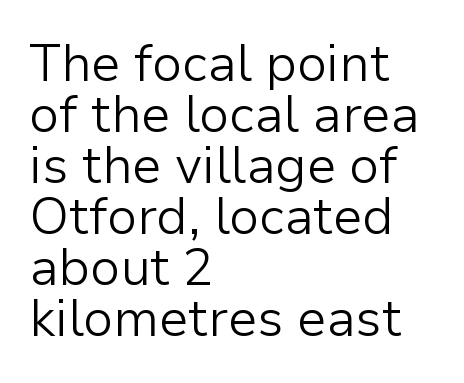
{"serif": "no", "italic": "no", "bold": "no", "weight": "light", "width": "normal", "stroke_contrast": "low", "x_height": "medium", "monospaced": "no", "underline": "no", "align": "left", "line_spacing": "tight", "line_spacing_ratio": 1.0, "letter_spacing": "normal", "letter_spacing_em": 0.0, "glyph_px": 51}
